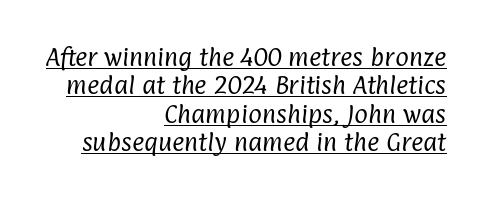
Q: Is the text bold? A: No.
Q: Is the text underlined? A: Yes.
Q: How is the paragraph aligned? A: Right-aligned.
Q: Is the spacing between letters normal or unusually wide? A: Normal.
Q: Is the spacing between lines tight, normal or loose? A: Normal.
